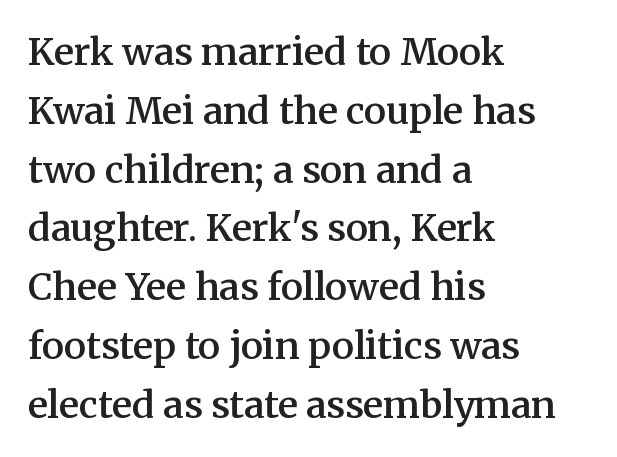
Q: Is the text bold? A: Semi-bold.
Q: Is the text italic (slanted)? A: No, it is upright.
Q: Is the typeface a serif or a sans-serif typeface? A: Serif.
Q: Is the text underlined? A: No.
Q: How is the paragraph aligned? A: Left-aligned.
Q: Is the spacing between letters normal or unusually wide? A: Normal.
Q: Is the spacing between lines tight, normal or loose? A: Normal.
Q: Width (condensed, normal, or wide)? A: Normal.
Q: Stroke contrast? A: Medium.
Q: x-height? A: Medium.
Q: Monospaced? A: No.
